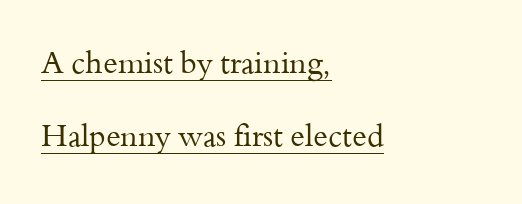
The image shows 31 px regular-weight serif type, upright; set left-aligned, loose line spacing (2.36x), normal letter spacing, underlined; medium stroke contrast and a small x-height.
